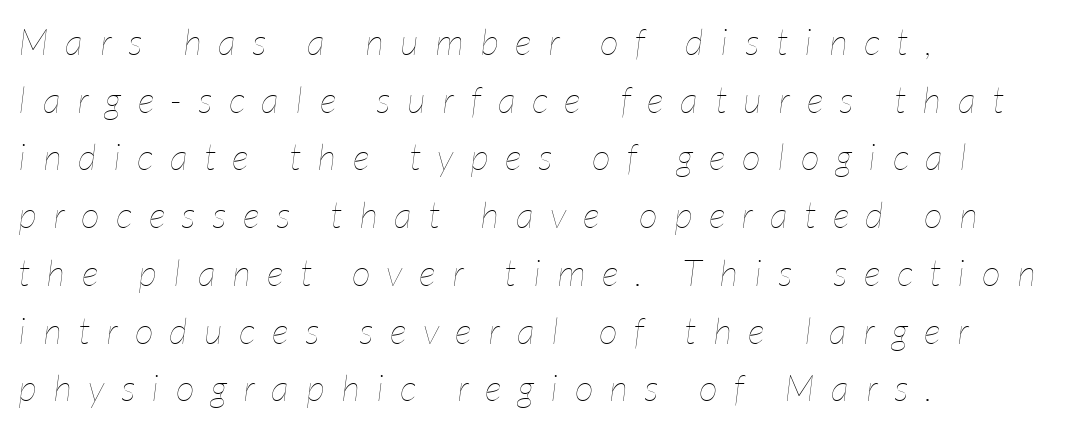
The image shows 37 px thin, condensed type, italic (leaning right); set left-aligned, normal line spacing (1.56x), unusually wide letter spacing (+0.45 em), not underlined; low stroke contrast and a medium x-height.
